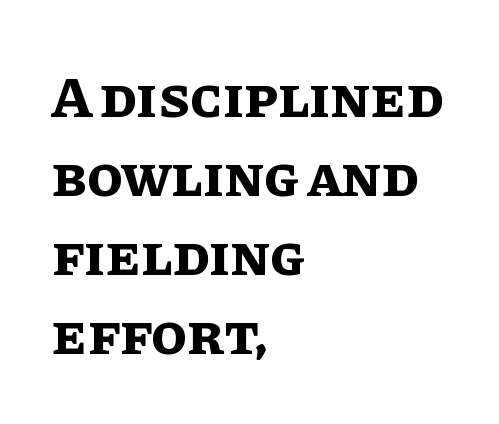
{"italic": "no", "bold": "yes", "weight": "bold", "width": "normal", "stroke_contrast": "low", "x_height": "large", "monospaced": "no", "underline": "no", "align": "left", "line_spacing": "normal", "line_spacing_ratio": 1.36, "letter_spacing": "normal", "letter_spacing_em": 0.0, "glyph_px": 58}
